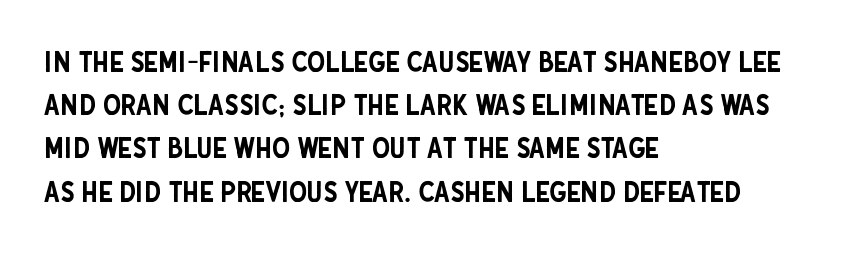
Each row of text sits above clean, open space. Each letter keeps its own natural width here, so spacing adapts to shape. The axis of the letterforms is exactly vertical. Grotesque or geometric, the face here clearly has no serifs. Short note: letters normally spaced. Reading down the block, your eye returns to a fixed left position each line.
